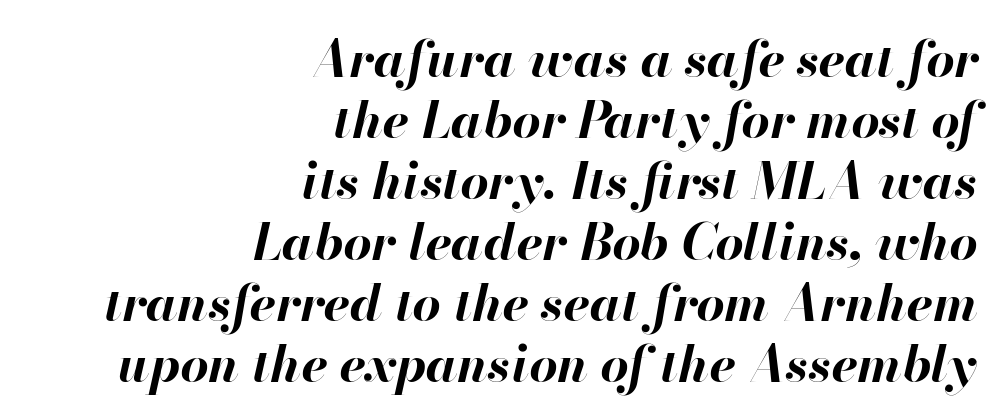
The image shows 50 px bold type, italic (leaning right); set right-aligned, line spacing 1.22x, normal letter spacing, not underlined; high stroke contrast and a small x-height.
